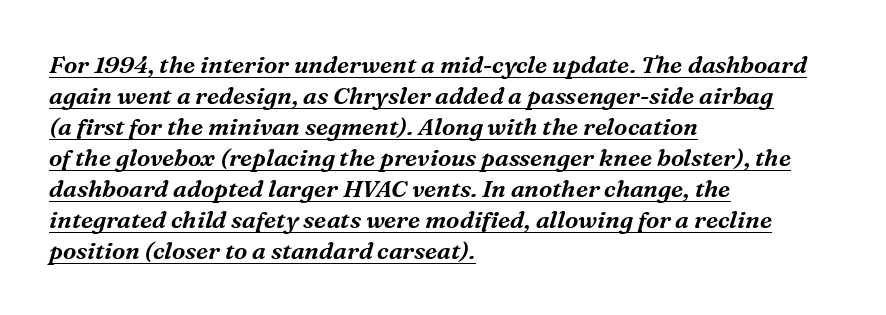
The image shows 24 px text type, italic (leaning right); set left-aligned, normal line spacing (1.29x), normal letter spacing, underlined.
